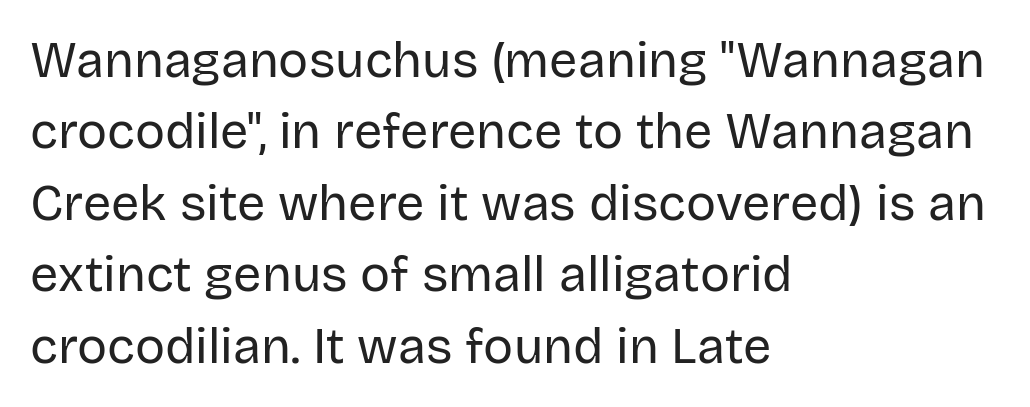
The rendering shows plain stroke endings on the letterforms — a sans-serif design. The rendering uses natural spacing where letterforms have individual widths. Vertically, the passage feels balanced, rows spaced as you'd expect. Lines of text with bare space underneath. The lettering stays uniformly vertical, giving the passage a roman look.
